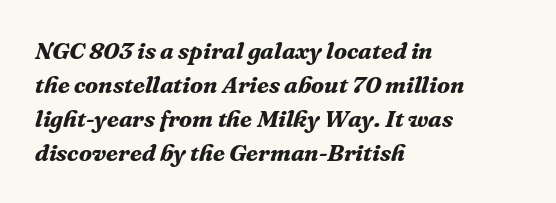
Type without underlining. One glance says typical: line gaps are just what's usual. Would a proofreader flag this as italicized? Yes. The letters sit at their default tracking, neither squeezed nor spread. Is the type bold? Yes — the strokes are clearly thick and heavy. The setting favours the left margin, as ordinary paragraphs usually do.
